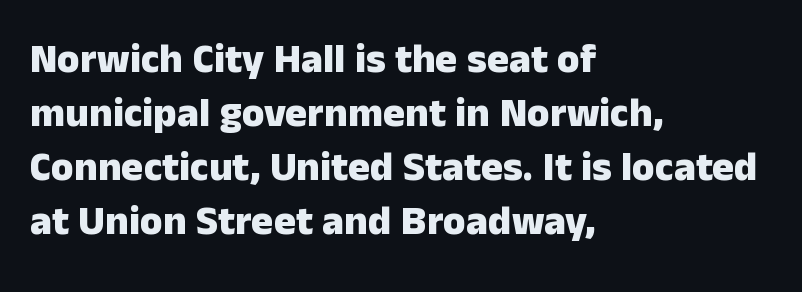
Q: Is the text bold? A: Yes.
Q: Is the text italic (slanted)? A: No, it is upright.
Q: Is the typeface a serif or a sans-serif typeface? A: Sans-serif.
Q: Is the text underlined? A: No.
Q: How is the paragraph aligned? A: Left-aligned.
Q: Is the spacing between letters normal or unusually wide? A: Normal.
Q: Is the spacing between lines tight, normal or loose? A: Normal.
Q: Width (condensed, normal, or wide)? A: Normal.
Q: Stroke contrast? A: Low.
Q: x-height? A: Medium.
Q: Monospaced? A: No.
